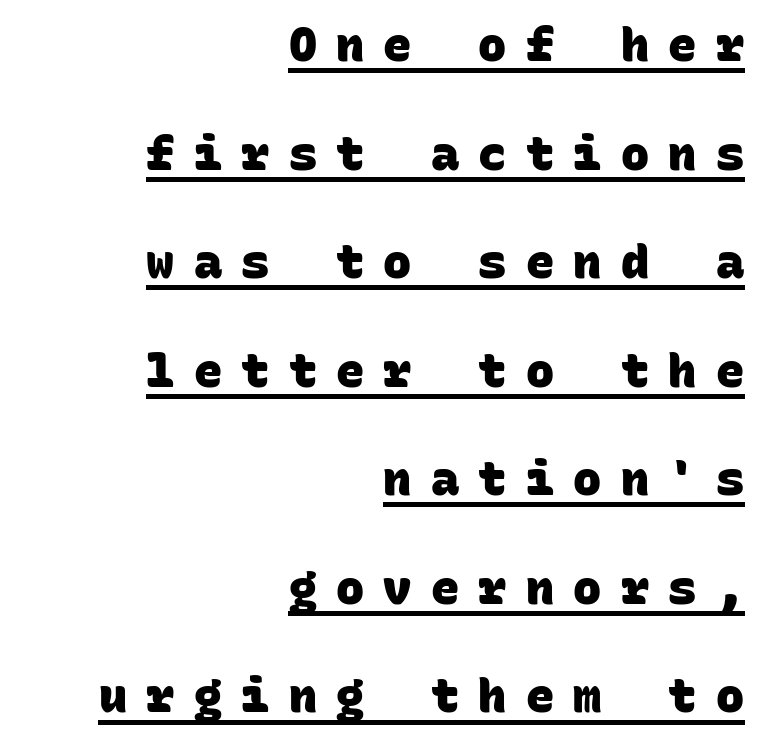
The tracking jumps out immediately: characters are airy and widely separated. Every character here occupies the same horizontal width, giving the sample a typewriter-like rhythm. Leading: increased. Compared with undecorated copy, this sample adds a rule below the words. These lines carry a lot of weight — the face is fully bold.
